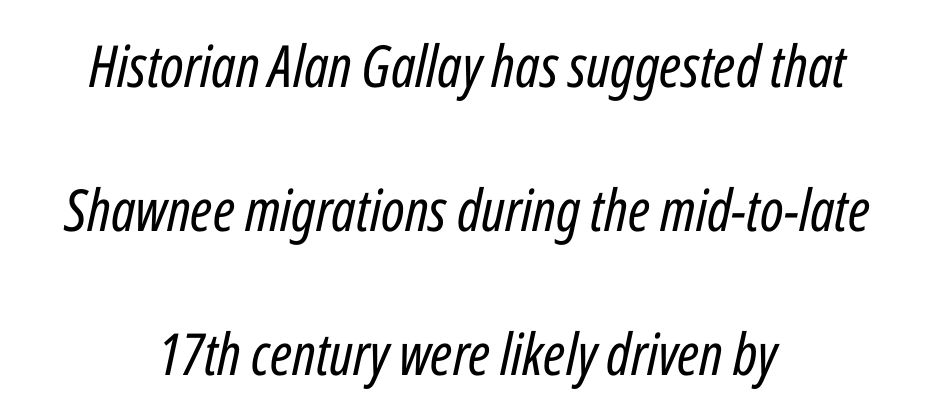
Q: Is the text bold? A: No.
Q: Is the text italic (slanted)? A: Yes, it leans right by about 12 degrees.
Q: Is the text underlined? A: No.
Q: How is the paragraph aligned? A: Centered.
Q: Is the spacing between letters normal or unusually wide? A: Normal.
Q: Is the spacing between lines tight, normal or loose? A: Loose.
Q: Width (condensed, normal, or wide)? A: Condensed.
Q: Stroke contrast? A: Low.
Q: x-height? A: Medium.
Q: Monospaced? A: No.
